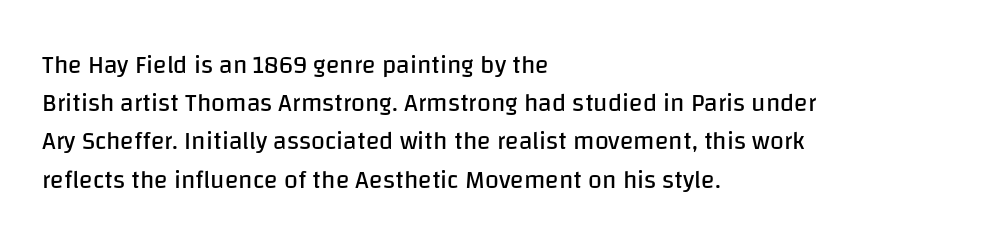
The glyphs are unaccompanied by any horizontal stroke below them. Posture: vertical. These lines keep a tight, regular rhythm from letter to letter. Interline gaps are of average width in this sample. The paragraph shown leans on its left margin.
